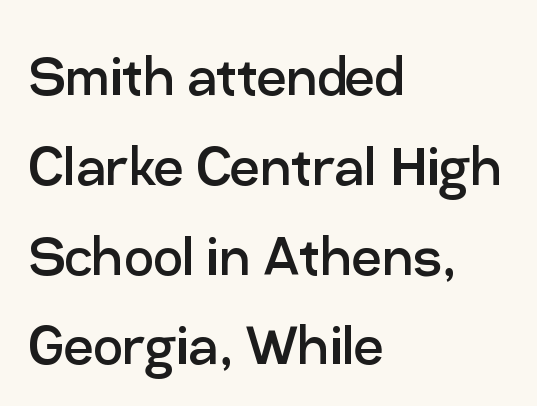
Q: Is the text bold? A: No.
Q: Is the text italic (slanted)? A: No, it is upright.
Q: Is the typeface a serif or a sans-serif typeface? A: Sans-serif.
Q: Is the text underlined? A: No.
Q: How is the paragraph aligned? A: Left-aligned.
Q: Is the spacing between letters normal or unusually wide? A: Normal.
Q: Is the spacing between lines tight, normal or loose? A: Normal.
Q: Width (condensed, normal, or wide)? A: Normal.
Q: Stroke contrast? A: Low.
Q: x-height? A: Medium.
Q: Monospaced? A: No.
